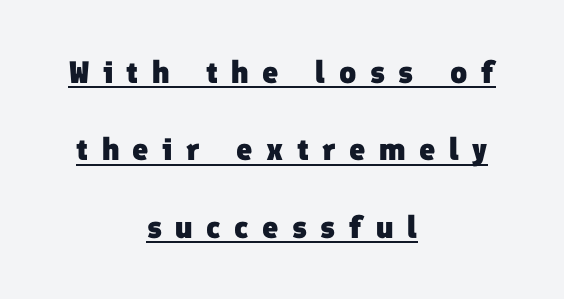
The image shows 31 px heavy sans-serif type; set centered, loose line spacing (2.5x), unusually wide letter spacing (+0.43 em), underlined; low stroke contrast and a medium x-height.
